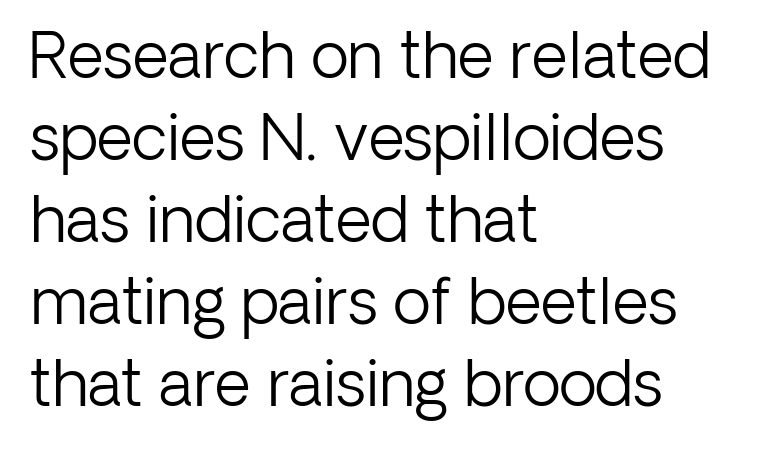
Q: Is the text bold? A: No.
Q: Is the text italic (slanted)? A: No, it is upright.
Q: Is the typeface a serif or a sans-serif typeface? A: Sans-serif.
Q: Is the text underlined? A: No.
Q: How is the paragraph aligned? A: Left-aligned.
Q: Is the spacing between letters normal or unusually wide? A: Normal.
Q: Is the spacing between lines tight, normal or loose? A: Normal.
Q: Width (condensed, normal, or wide)? A: Normal.
Q: Stroke contrast? A: Low.
Q: x-height? A: Medium.
Q: Monospaced? A: No.
